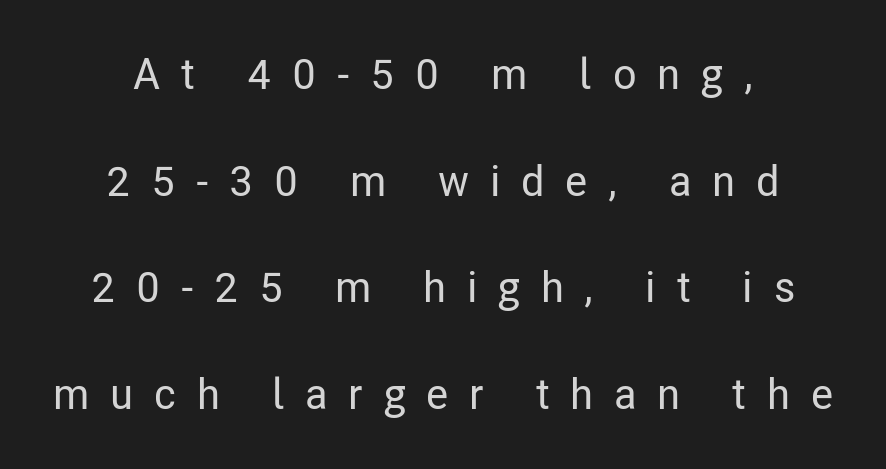
The vertical gap from one line to the next is large. Tracking value appears strongly positive — letters spread wide. Type style note: lacks serifs. The glyphs are unaccompanied by any horizontal stroke below them. Unlike italic type, these characters show no tilt at all.
